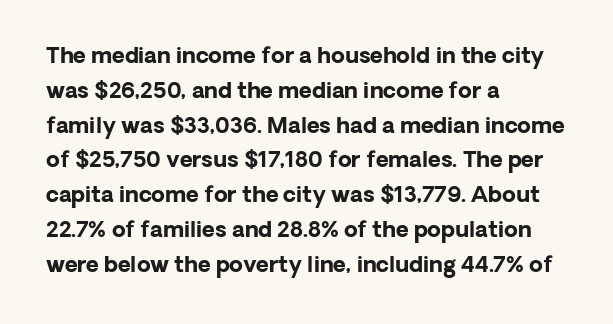
One-word summary of the alignment: left. Characters remain perfectly vertical along every line. Words float on clear page, feet unadorned. Look at the tracking — it's just the regular setting, nothing added.
